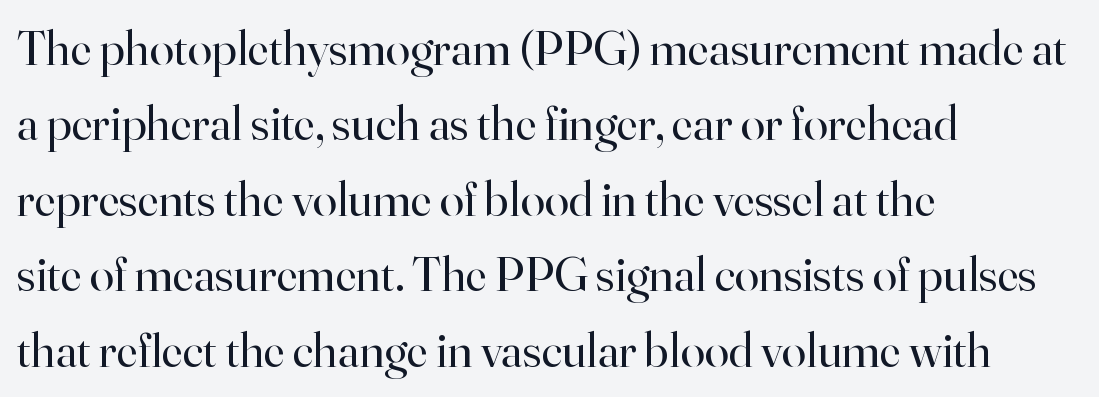
Is this a sans? No — the strokes have serifs. Proportional: the letters do not fall into vertical columns. Tracking here is standard; glyphs follow each other at the usual distance. Caption: face not bold, strokes unweighted.
